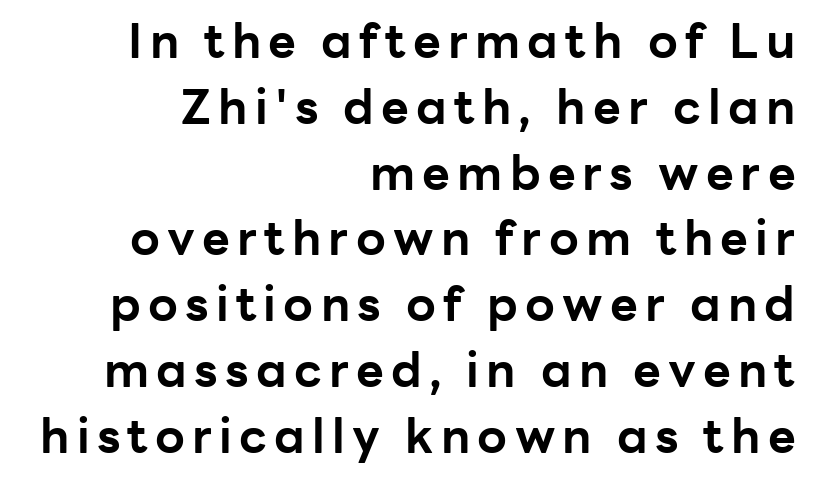
Each letter keeps its own natural width here, so spacing adapts to shape. One-word summary of the alignment: right. Quick note: not italic, upright. What kind of face is this? One without serifs — a sans.
